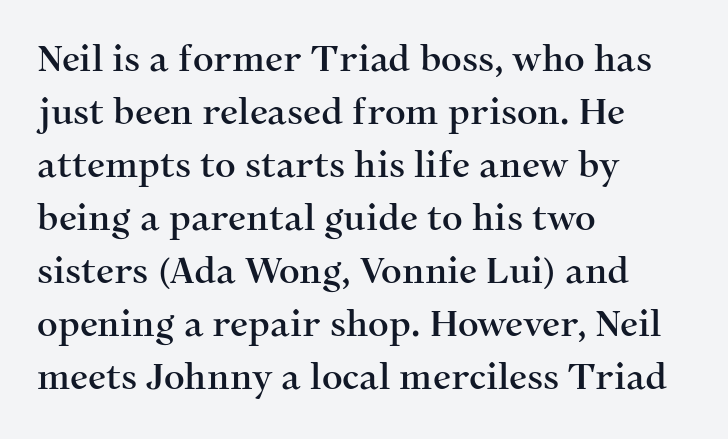
{"serif": "yes", "italic": "no", "width": "normal", "stroke_contrast": "medium", "x_height": "medium", "monospaced": "no", "underline": "no", "align": "left", "line_spacing": "normal", "line_spacing_ratio": 1.47, "letter_spacing": "normal", "letter_spacing_em": 0.0, "glyph_px": 36}
